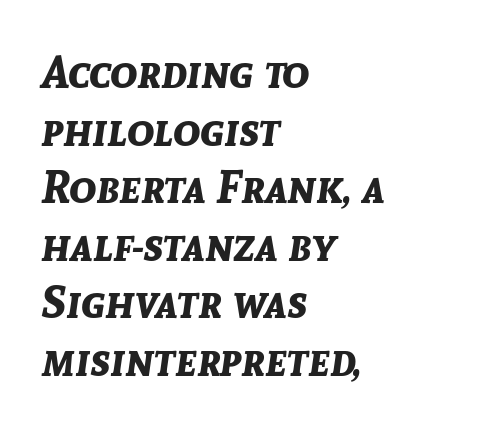
The image shows 45 px bold type, italic (leaning right); set left-aligned, normal line spacing (1.28x), normal letter spacing, not underlined; low stroke contrast and a medium x-height.
